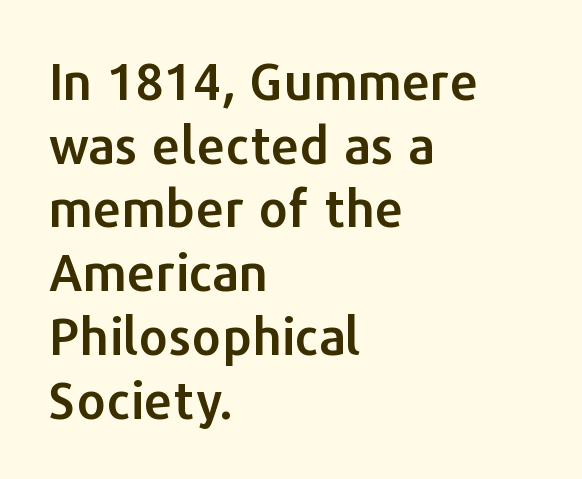
{"serif": "no", "italic": "no", "width": "normal", "stroke_contrast": "low", "x_height": "medium", "monospaced": "no", "underline": "no", "align": "left", "line_spacing": "normal", "line_spacing_ratio": 1.25, "letter_spacing": "normal", "letter_spacing_em": 0.0, "glyph_px": 51}
